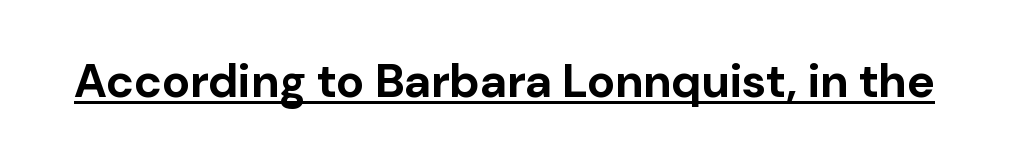
{"serif": "no", "italic": "no", "bold": "yes", "weight": "bold", "width": "normal", "stroke_contrast": "low", "x_height": "medium", "monospaced": "no", "underline": "yes", "letter_spacing": "normal", "letter_spacing_em": 0.0, "glyph_px": 47}
